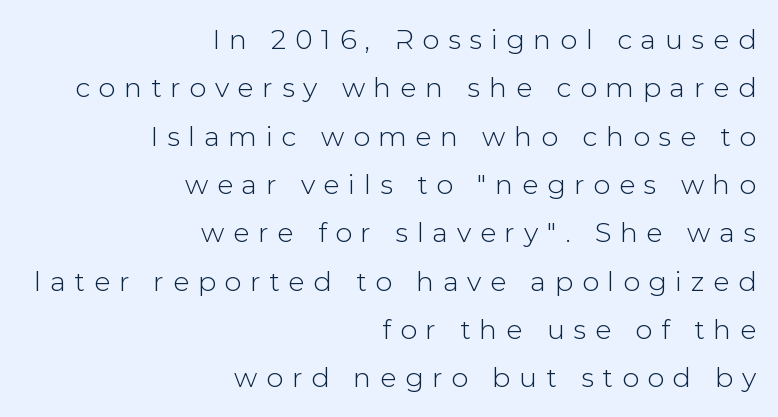
Q: Is the text italic (slanted)? A: No, it is upright.
Q: Is the text underlined? A: No.
Q: How is the paragraph aligned? A: Right-aligned.
Q: Is the spacing between letters normal or unusually wide? A: Unusually wide.
